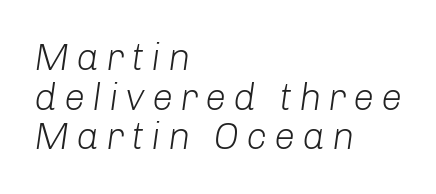
Q: Is the text bold? A: No.
Q: Is the text italic (slanted)? A: Yes, it leans right by about 8 degrees.
Q: Is the text underlined? A: No.
Q: How is the paragraph aligned? A: Left-aligned.
Q: Is the spacing between lines tight, normal or loose? A: Tight.
Q: Width (condensed, normal, or wide)? A: Normal.
Q: Stroke contrast? A: Low.
Q: x-height? A: Medium.
Q: Monospaced? A: No.
